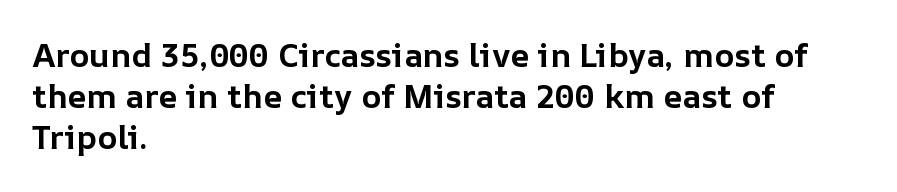
The image shows 33 px bold type, upright; set left-aligned, normal line spacing (1.25x), normal letter spacing, not underlined; low stroke contrast and a medium x-height.
